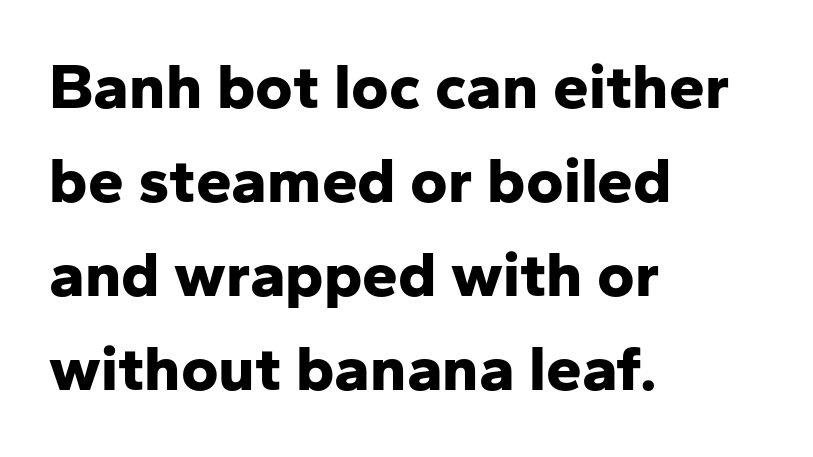
Q: Is the text bold? A: Yes.
Q: Is the text italic (slanted)? A: No, it is upright.
Q: Is the typeface a serif or a sans-serif typeface? A: Sans-serif.
Q: Is the text underlined? A: No.
Q: How is the paragraph aligned? A: Left-aligned.
Q: Is the spacing between letters normal or unusually wide? A: Normal.
Q: Is the spacing between lines tight, normal or loose? A: Normal.
Q: Width (condensed, normal, or wide)? A: Normal.
Q: Stroke contrast? A: Low.
Q: x-height? A: Medium.
Q: Monospaced? A: No.
